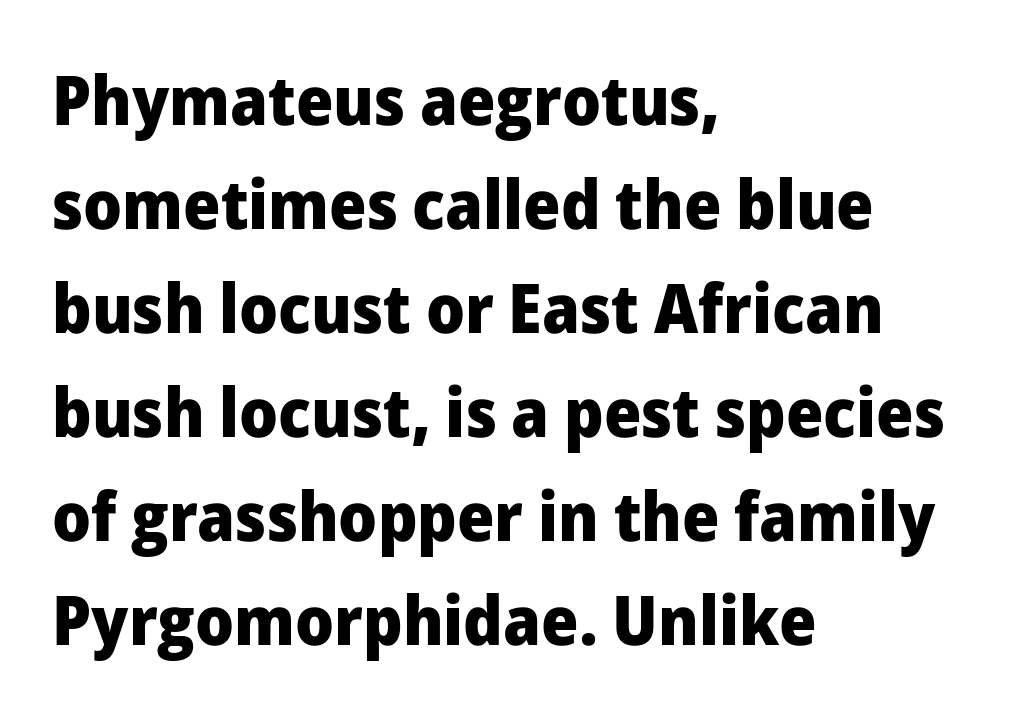
{"serif": "no", "italic": "no", "bold": "yes", "weight": "heavy", "width": "normal", "stroke_contrast": "low", "x_height": "medium", "monospaced": "no", "underline": "no", "align": "left", "line_spacing": "normal", "line_spacing_ratio": 1.53, "letter_spacing": "normal", "letter_spacing_em": 0.0, "glyph_px": 68}
